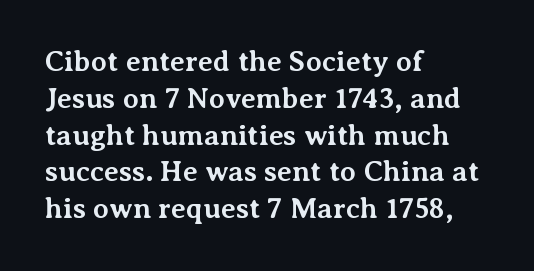
The image shows 29 px bold serif type, upright; set left-aligned, normal line spacing (1.27x), normal letter spacing, not underlined; medium stroke contrast and a medium x-height.
